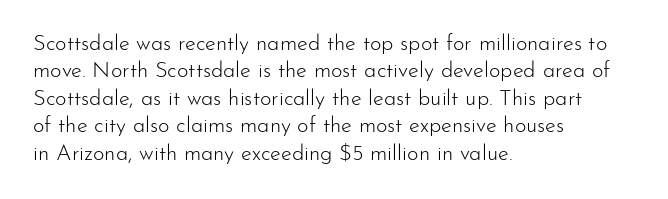
{"italic": "no", "bold": "no", "underline": "no", "align": "left", "line_spacing": "normal", "line_spacing_ratio": 1.25, "letter_spacing": "normal", "letter_spacing_em": 0.0, "glyph_px": 22}
